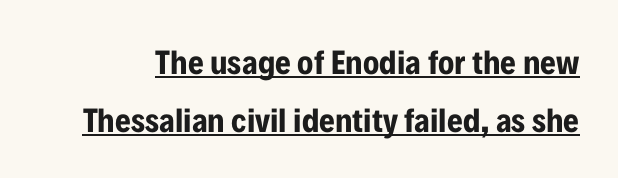
Q: Is the text bold? A: Yes.
Q: Is the text italic (slanted)? A: No, it is upright.
Q: Is the typeface a serif or a sans-serif typeface? A: Sans-serif.
Q: Is the text underlined? A: Yes.
Q: Is the spacing between letters normal or unusually wide? A: Normal.
Q: Is the spacing between lines tight, normal or loose? A: Normal.
Q: Width (condensed, normal, or wide)? A: Condensed.
Q: Stroke contrast? A: Low.
Q: x-height? A: Medium.
Q: Monospaced? A: No.
